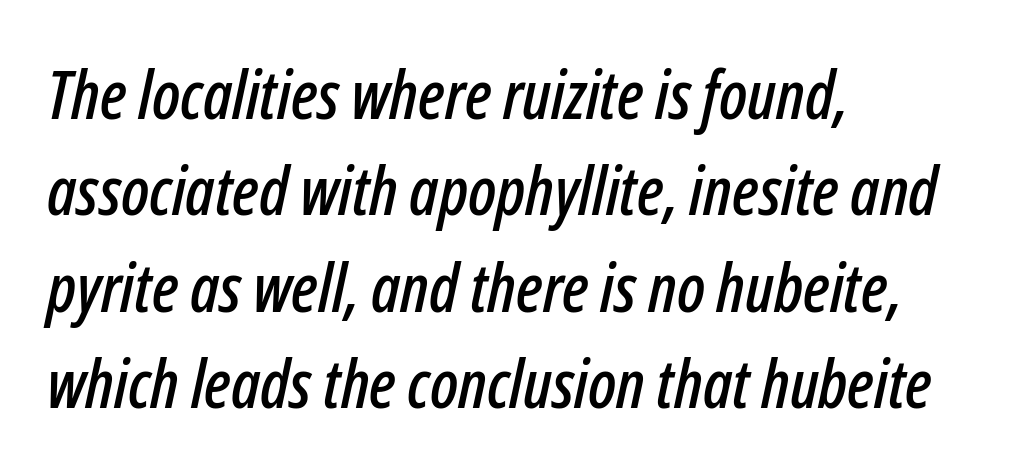
Underlining? Definitely not there. Character widths vary here, with narrow letters taking less room than wide ones. What's the leading like? Ordinary, nothing unusual. The lines in this sample share a left origin and differ only in where they stop. The axis of the letterforms is tilted away from vertical.
